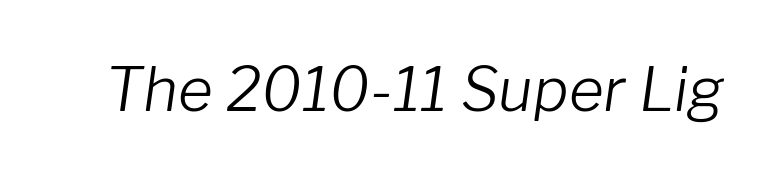
Q: Is the text bold? A: No.
Q: Is the text italic (slanted)? A: Yes, it leans right by about 8 degrees.
Q: Is the text underlined? A: No.
Q: Is the spacing between letters normal or unusually wide? A: Normal.
Q: Width (condensed, normal, or wide)? A: Normal.
Q: Stroke contrast? A: Low.
Q: x-height? A: Medium.
Q: Monospaced? A: No.
